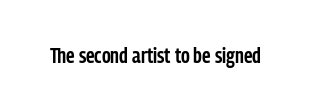
{"italic": "no", "bold": "semi", "underline": "no", "letter_spacing": "normal", "letter_spacing_em": 0.0, "glyph_px": 22}
